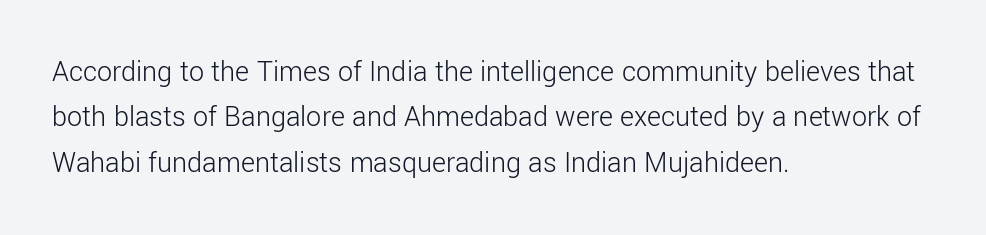
{"serif": "no", "italic": "no", "bold": "no", "weight": "light", "width": "normal", "stroke_contrast": "low", "x_height": "medium", "monospaced": "no", "underline": "no", "align": "left", "line_spacing": "normal", "line_spacing_ratio": 1.51, "letter_spacing": "normal", "letter_spacing_em": 0.0, "glyph_px": 30}
